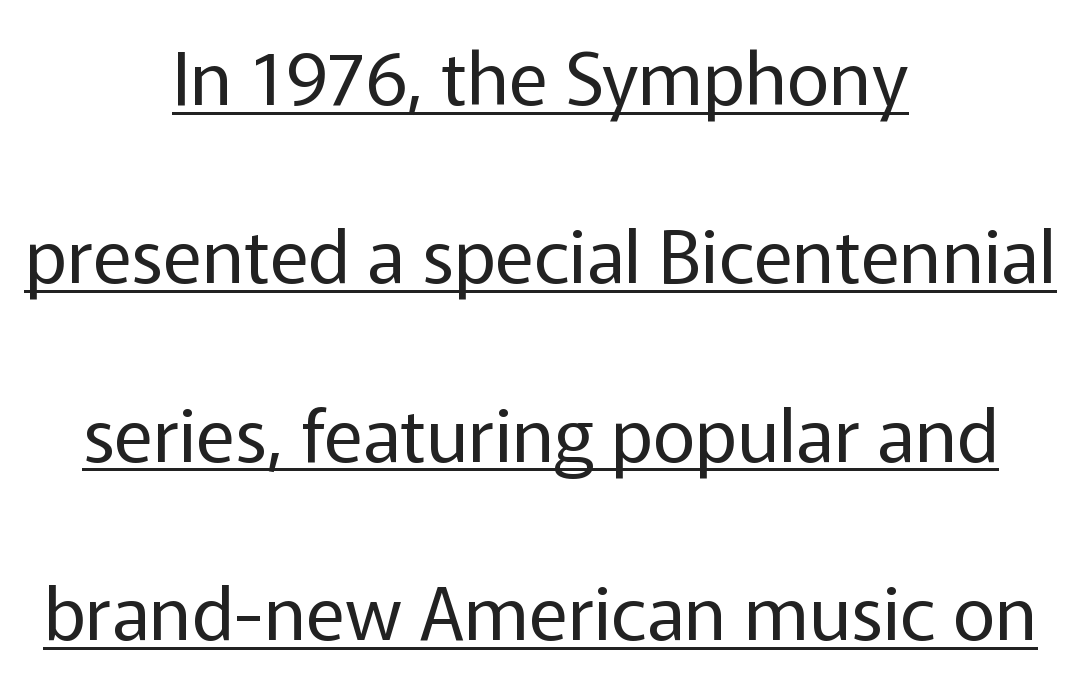
The text block is weighted toward neither margin, spreading evenly from the middle. Is there any slant? The stems are plumb. Airy leading. Character widths vary here, with narrow letters taking less room than wide ones. Nothing sits at the stroke ends, so this counts as sans-serif.
